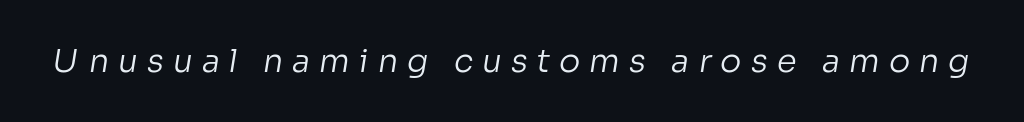
{"serif": "no", "bold": "no", "weight": "regular", "width": "normal", "stroke_contrast": "low", "x_height": "medium", "monospaced": "no", "underline": "no", "letter_spacing": "wide", "letter_spacing_em": 0.28, "glyph_px": 32}
